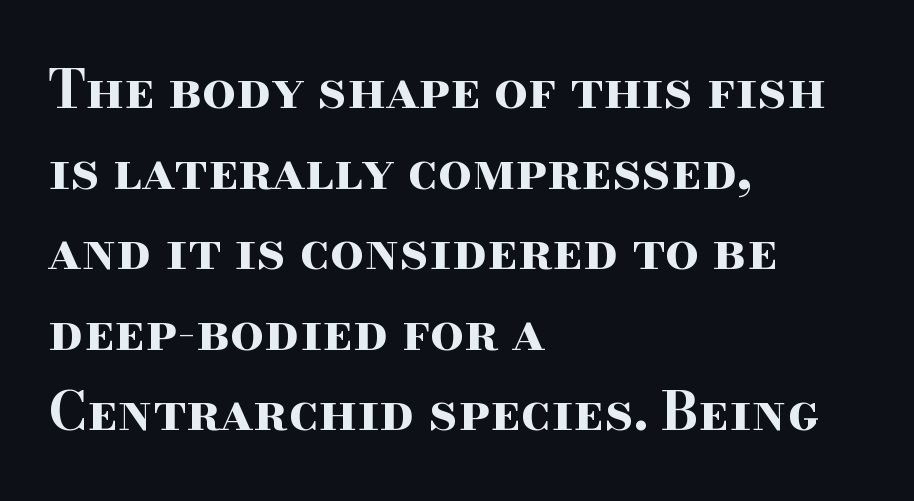
{"serif": "yes", "italic": "no", "bold": "yes", "weight": "bold", "width": "wide", "stroke_contrast": "high", "x_height": "small", "monospaced": "no", "underline": "no", "align": "left", "line_spacing": "normal", "line_spacing_ratio": 1.52, "letter_spacing": "normal", "letter_spacing_em": 0.0, "glyph_px": 53}
